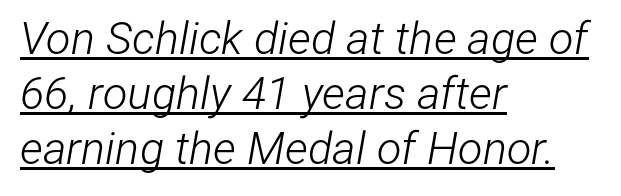
{"italic": "yes", "lean": "right", "slant_degrees": 12, "bold": "no", "weight": "light", "width": "condensed", "stroke_contrast": "low", "x_height": "medium", "monospaced": "no", "underline": "yes", "align": "left", "line_spacing_ratio": 1.22, "letter_spacing": "normal", "letter_spacing_em": 0.0, "glyph_px": 45}
